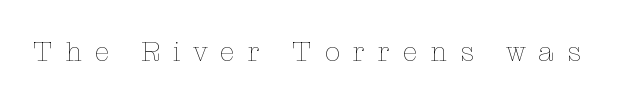
Plain, unruled lines of type. Think of a printed novel: that variable character pitch is what you see here. No heavy texture on the line: the type isn't bold. When letters stand straight like this, we call the style roman or upright. Students, note that the glyphs here are deliberately spaced far apart.
